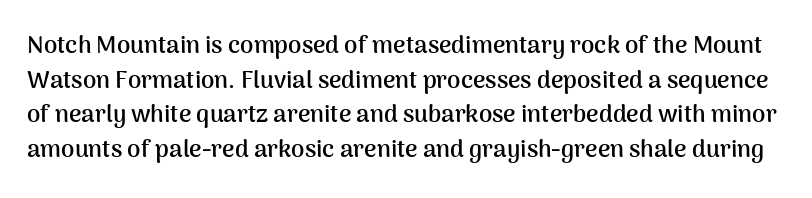
{"italic": "no", "bold": "yes", "underline": "no", "line_spacing": "normal", "line_spacing_ratio": 1.44, "letter_spacing": "normal", "letter_spacing_em": 0.0, "glyph_px": 24}
